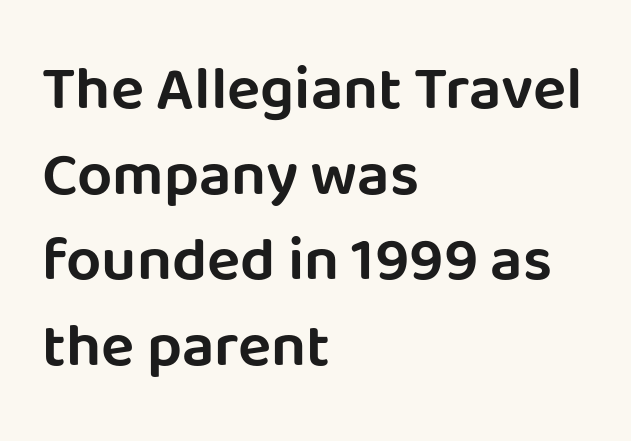
The image shows 62 px sans-serif type, upright; set left-aligned, normal line spacing (1.38x), normal letter spacing, not underlined; low stroke contrast and a large x-height.
